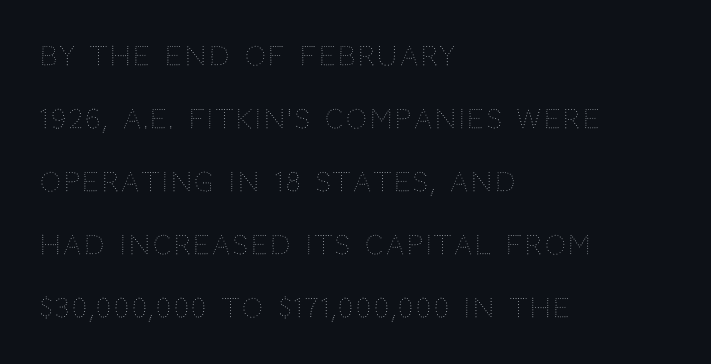
The image shows 26 px text type, upright; set left-aligned, loose line spacing (2.42x), not underlined.
